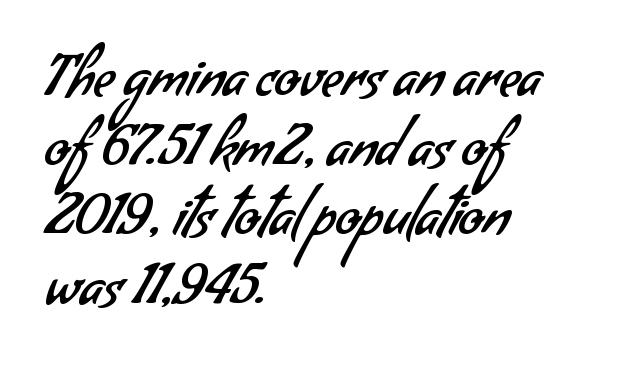
The image shows 57 px regular-weight sans-serif type; set left-aligned, line spacing 1.22x, normal letter spacing, not underlined; low stroke contrast and a small x-height.
